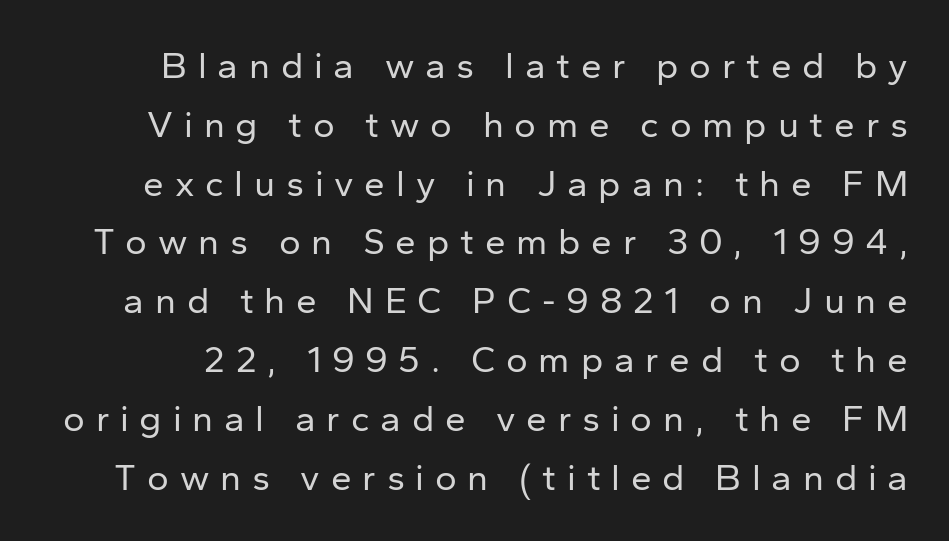
Q: Is the text bold? A: No.
Q: Is the text italic (slanted)? A: No, it is upright.
Q: Is the typeface a serif or a sans-serif typeface? A: Sans-serif.
Q: Is the text underlined? A: No.
Q: Is the spacing between letters normal or unusually wide? A: Unusually wide.
Q: Is the spacing between lines tight, normal or loose? A: Normal.
Q: Width (condensed, normal, or wide)? A: Normal.
Q: Stroke contrast? A: Low.
Q: x-height? A: Medium.
Q: Monospaced? A: No.
